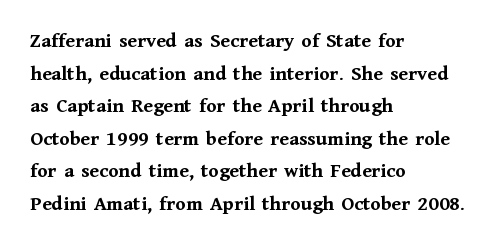
The rendering anchors every line to the left-hand side. In terms of posture, this sample is upright. This sample uses plain, unmodified letter spacing. The gap between lines stays unmarked.
